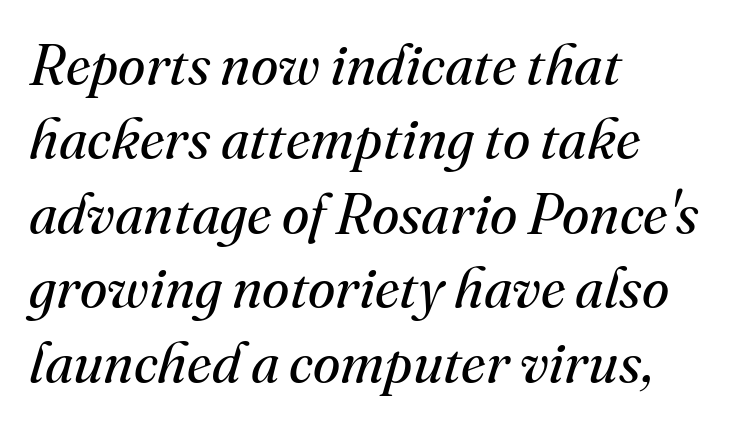
The image shows 56 px regular-weight serif type, italic (leaning right); set left-aligned, normal line spacing (1.33x), normal letter spacing, not underlined; medium stroke contrast and a small x-height.
